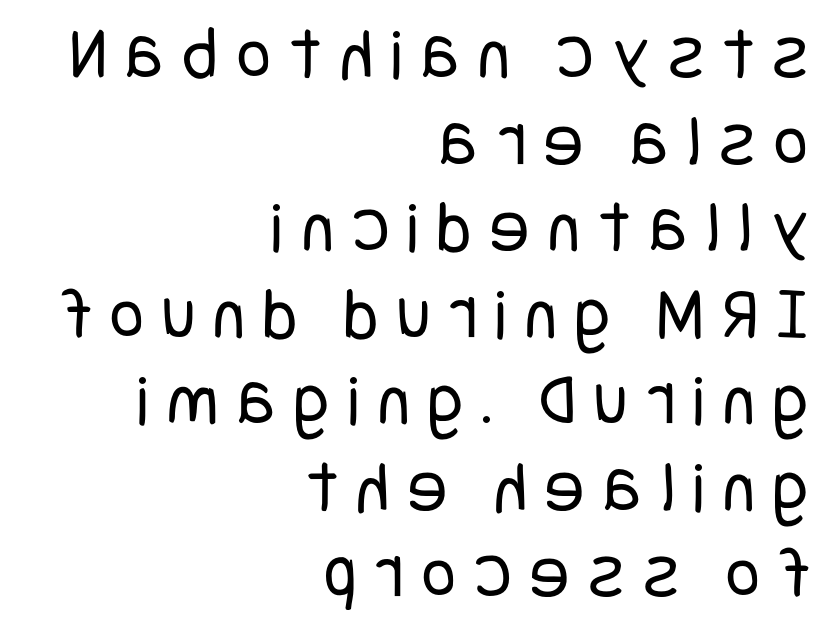
{"serif": "no", "italic": "no", "bold": "no", "weight": "regular", "width": "condensed", "stroke_contrast": "low", "x_height": "large", "underline": "no", "align": "right", "line_spacing_ratio": 1.17, "letter_spacing": "wide", "letter_spacing_em": 0.25, "glyph_px": 74}
